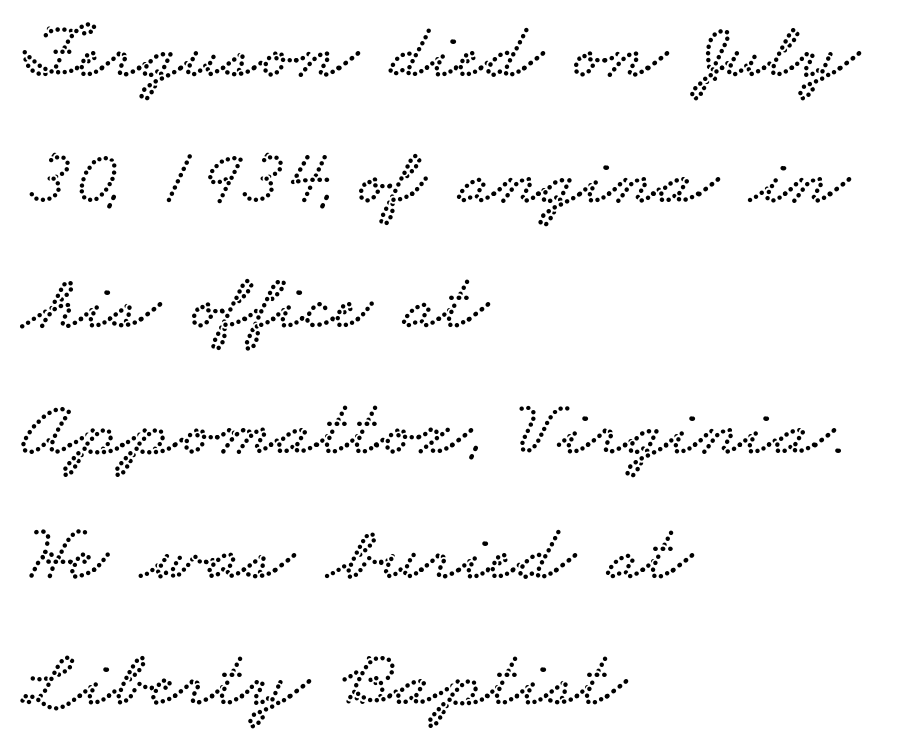
The image shows 80 px wide serif type; set left-aligned, normal line spacing (1.57x), normal letter spacing, not underlined; low stroke contrast and a small x-height.
